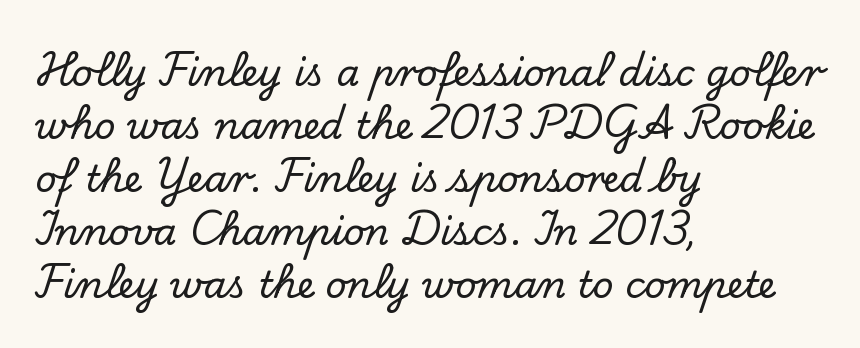
The image shows 37 px serif type; set left-aligned, normal line spacing (1.43x), normal letter spacing, not underlined; low stroke contrast and a small x-height.
